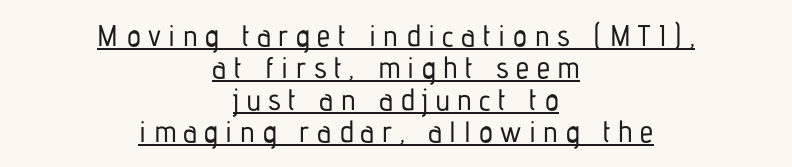
Q: Is the text italic (slanted)? A: No, it is upright.
Q: Is the typeface a serif or a sans-serif typeface? A: Sans-serif.
Q: Is the text underlined? A: Yes.
Q: How is the paragraph aligned? A: Centered.
Q: Is the spacing between letters normal or unusually wide? A: Unusually wide.
Q: Is the spacing between lines tight, normal or loose? A: Tight.
Q: Width (condensed, normal, or wide)? A: Condensed.
Q: Stroke contrast? A: Low.
Q: x-height? A: Medium.
Q: Monospaced? A: No.
